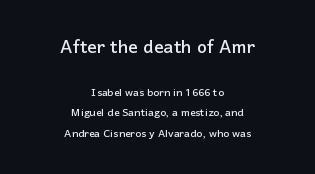
{"italic": "no", "underline": "no", "align": "center", "line_spacing": "normal", "line_spacing_ratio": 1.45, "letter_spacing": "normal", "letter_spacing_em": 0.0, "larger_block": "first", "size_ratio": 1.71, "glyph_px": 24}
